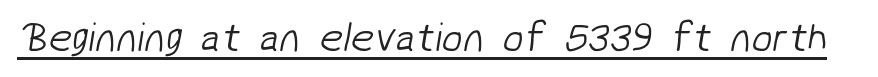
{"serif": "no", "bold": "no", "weight": "light", "width": "normal", "stroke_contrast": "low", "x_height": "medium", "monospaced": "no", "underline": "yes", "letter_spacing": "normal", "letter_spacing_em": 0.0, "glyph_px": 42}
